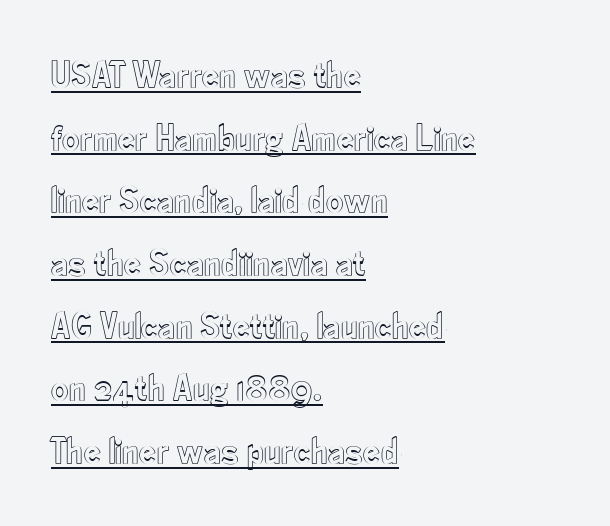
Q: Is the text italic (slanted)? A: No, it is upright.
Q: Is the text underlined? A: Yes.
Q: How is the paragraph aligned? A: Left-aligned.
Q: Is the spacing between letters normal or unusually wide? A: Normal.
Q: Is the spacing between lines tight, normal or loose? A: Normal.
Q: Width (condensed, normal, or wide)? A: Condensed.
Q: x-height? A: Small.
Q: Monospaced? A: No.
